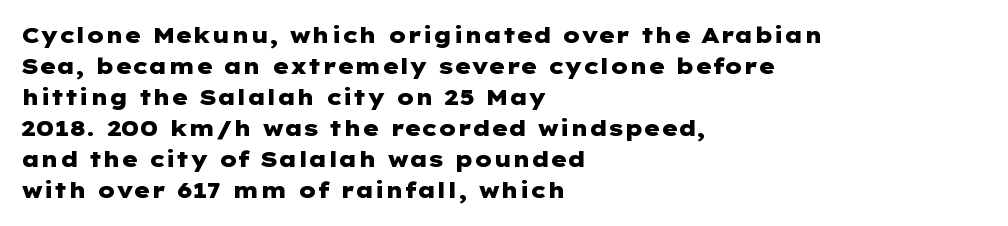
The image shows 22 px bold type, upright; set left-aligned, normal line spacing (1.41x), normal letter spacing, not underlined.
